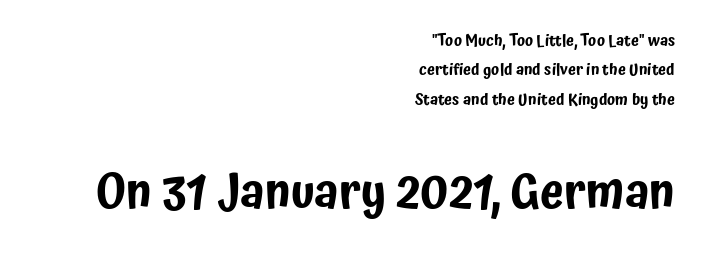
Nothing unusual about the tracking: characters are spaced as the font intends. Of the two passages, the one underneath uses the larger point size. A typesetter would label this face a sans. Upright lettering throughout.
